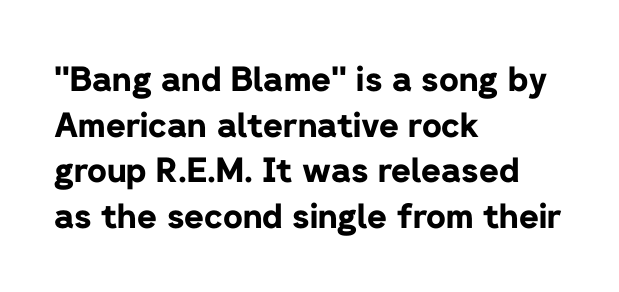
Every character sits straight up, as roman type does. The rendering uses natural spacing where letterforms have individual widths. What kind of face is this? One without serifs — a sans. How are the letters spaced? Ordinarily, with no added tracking. Whoever set this chose a conventional vertical rhythm.
